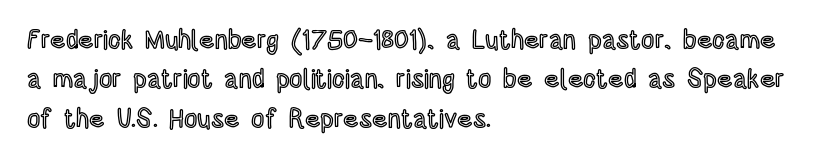
The image shows 26 px text type, upright; set left-aligned, normal line spacing (1.51x), normal letter spacing, not underlined.
